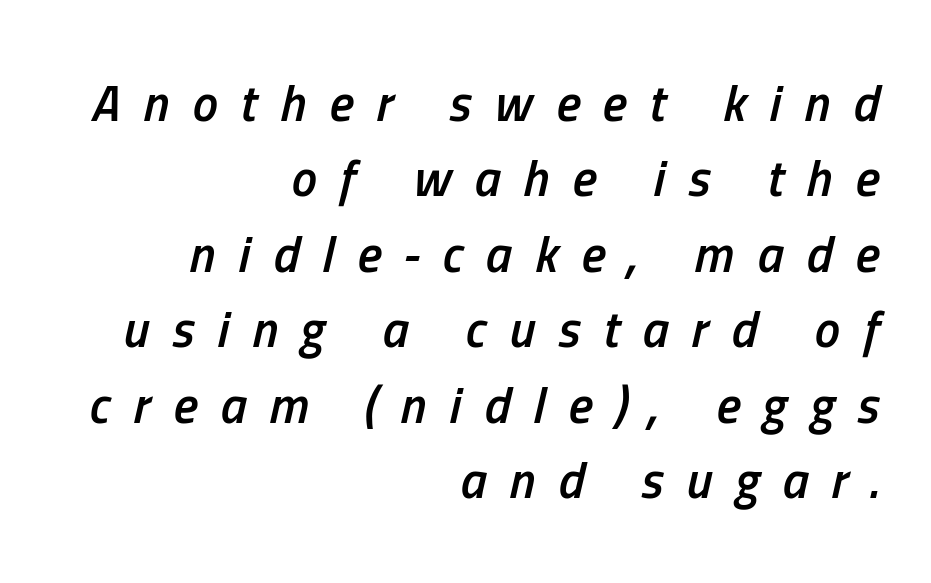
The image shows 51 px semibold, condensed type, italic (leaning right); set right-aligned, normal line spacing (1.48x), unusually wide letter spacing (+0.45 em), not underlined; low stroke contrast and a medium x-height.
